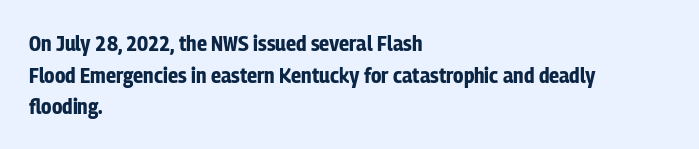
{"italic": "no", "bold": "yes", "underline": "no", "align": "left", "line_spacing": "normal", "line_spacing_ratio": 1.44, "letter_spacing": "normal", "letter_spacing_em": 0.0, "glyph_px": 22}
